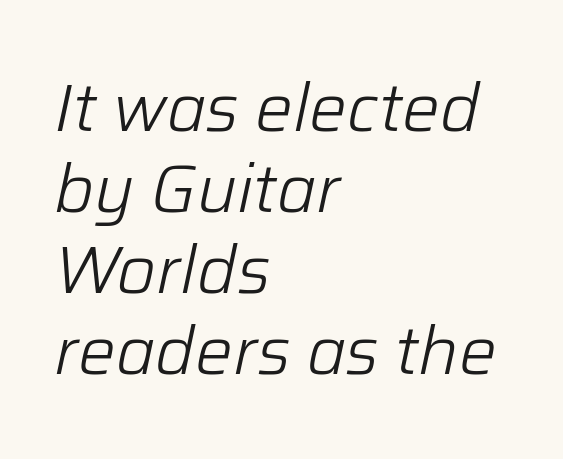
The image shows 67 px light type, italic (leaning right); set left-aligned, line spacing 1.21x, normal letter spacing, not underlined; low stroke contrast and a medium x-height.
